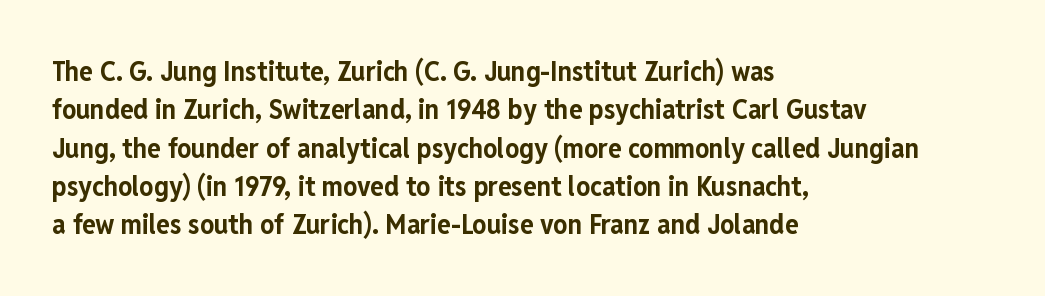
Q: Is the text bold? A: Yes.
Q: Is the text italic (slanted)? A: No, it is upright.
Q: Is the typeface a serif or a sans-serif typeface? A: Sans-serif.
Q: Is the text underlined? A: No.
Q: How is the paragraph aligned? A: Left-aligned.
Q: Is the spacing between letters normal or unusually wide? A: Normal.
Q: Is the spacing between lines tight, normal or loose? A: Normal.
Q: Width (condensed, normal, or wide)? A: Condensed.
Q: Stroke contrast? A: Low.
Q: x-height? A: Medium.
Q: Monospaced? A: No.
